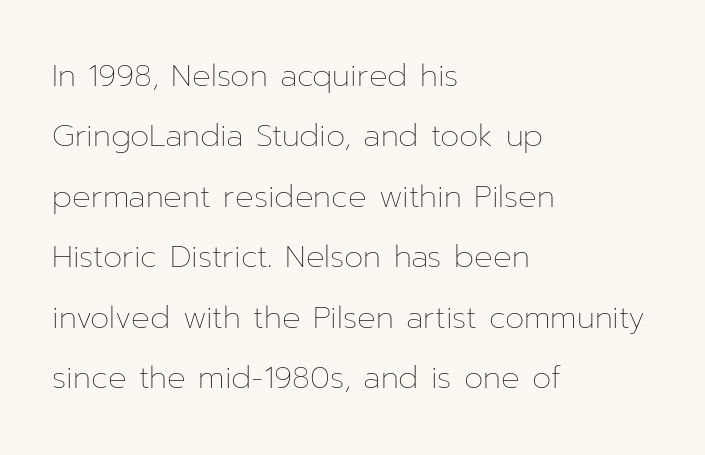
The image shows 31 px thin type, upright; set left-aligned, loose line spacing (1.95x), normal letter spacing, not underlined; low stroke contrast and a medium x-height.
